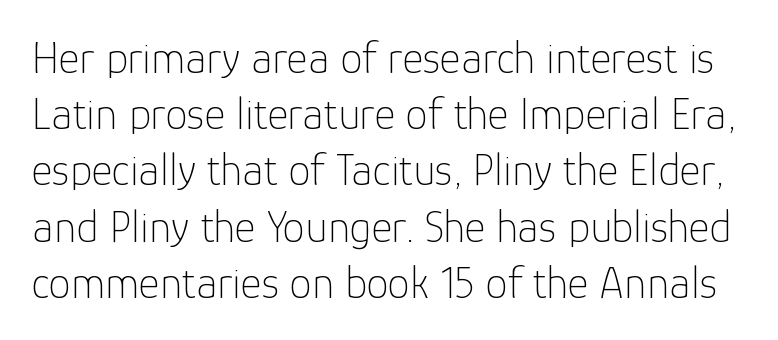
Q: Is the text bold? A: No.
Q: Is the text italic (slanted)? A: No, it is upright.
Q: Is the typeface a serif or a sans-serif typeface? A: Sans-serif.
Q: Is the text underlined? A: No.
Q: Is the spacing between letters normal or unusually wide? A: Normal.
Q: Is the spacing between lines tight, normal or loose? A: Normal.
Q: Width (condensed, normal, or wide)? A: Normal.
Q: Stroke contrast? A: Low.
Q: x-height? A: Medium.
Q: Monospaced? A: No.
